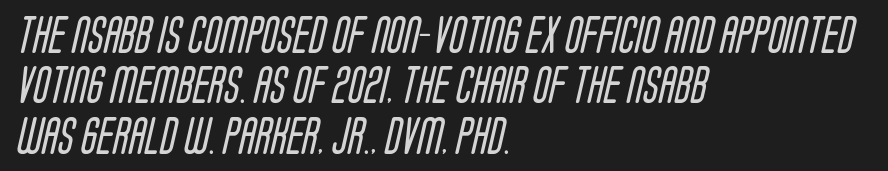
Q: Is the text bold? A: No.
Q: Is the typeface a serif or a sans-serif typeface? A: Sans-serif.
Q: Is the text underlined? A: No.
Q: How is the paragraph aligned? A: Left-aligned.
Q: Is the spacing between letters normal or unusually wide? A: Normal.
Q: Is the spacing between lines tight, normal or loose? A: Normal.
Q: Width (condensed, normal, or wide)? A: Condensed.
Q: Stroke contrast? A: Low.
Q: x-height? A: Large.
Q: Monospaced? A: No.
